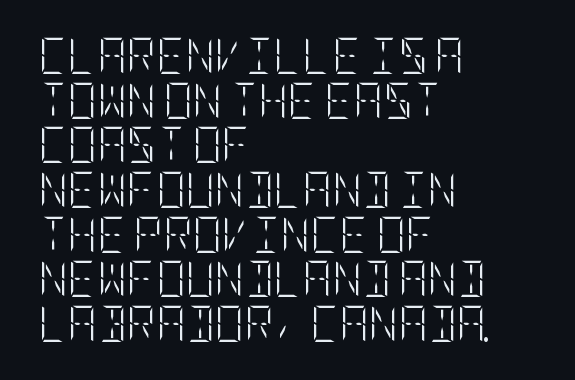
Q: Is the text bold? A: No.
Q: Is the text italic (slanted)? A: No, it is upright.
Q: Is the text underlined? A: No.
Q: How is the paragraph aligned? A: Left-aligned.
Q: Is the spacing between letters normal or unusually wide? A: Normal.
Q: Width (condensed, normal, or wide)? A: Condensed.
Q: Stroke contrast? A: Low.
Q: x-height? A: Large.
